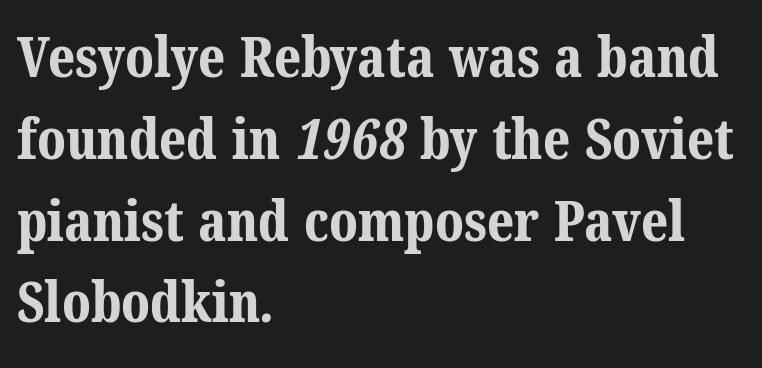
A typesetter would call this zero additional tracking. Horizontally, the lines are justified to the leading edge only. Only glyphs here, with clear space below each row. Varying glyph widths throughout — classic text-font behaviour. Heavy-handed strokes throughout: this text is bold. The passage shown is typeset with a serif family.
